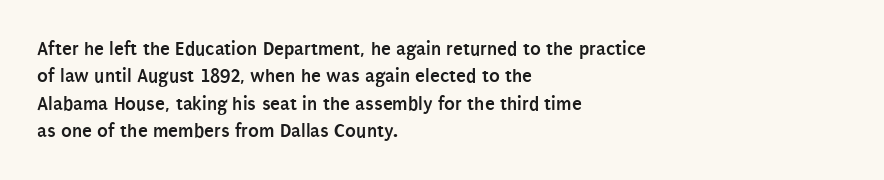
Here the glyphs are tracked normally, forming tight word shapes. The lettering stays uniformly vertical, giving the passage a roman look. The strokes are fattened all the way to bold. This sample keeps an unexceptional amount of space between lines. Underline: absent.
